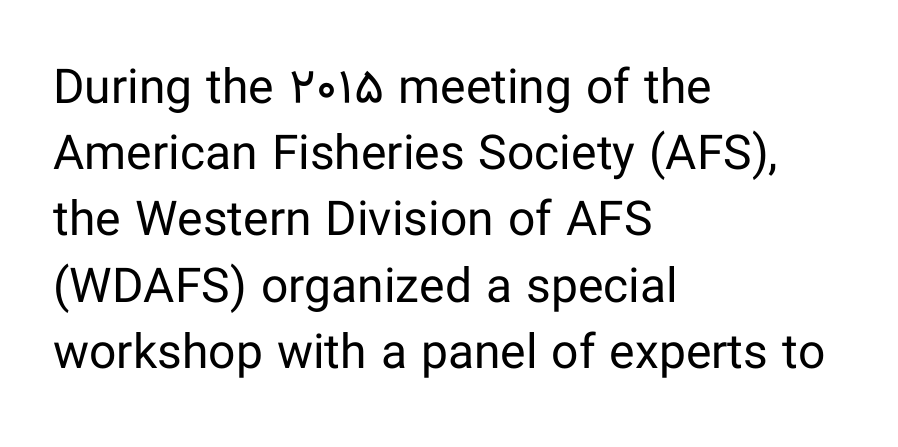
The image shows 48 px regular-weight sans-serif type, upright; set left-aligned, normal line spacing (1.38x), normal letter spacing, not underlined; low stroke contrast and a medium x-height.
